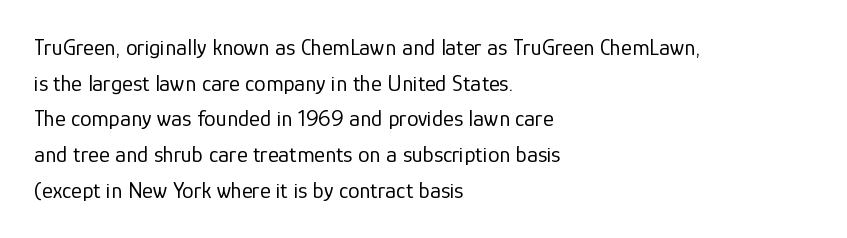
The image shows 23 px text type, upright; set left-aligned, normal line spacing (1.55x), normal letter spacing, not underlined.
